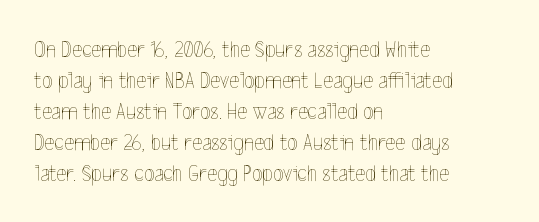
Q: Is the text bold? A: No.
Q: Is the text italic (slanted)? A: No, it is upright.
Q: Is the text underlined? A: No.
Q: How is the paragraph aligned? A: Left-aligned.
Q: Is the spacing between letters normal or unusually wide? A: Normal.
Q: Is the spacing between lines tight, normal or loose? A: Normal.
